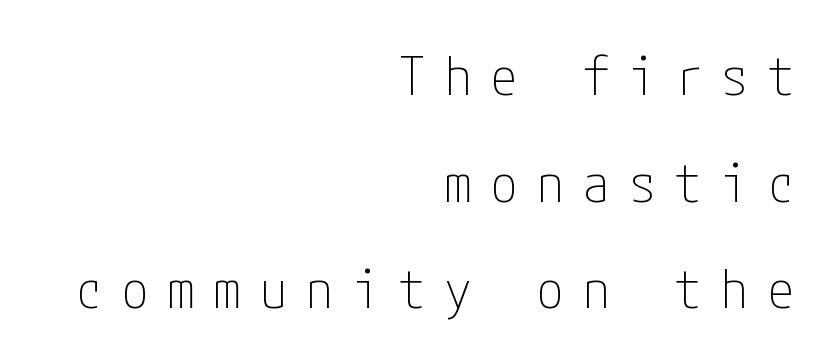
The image shows 53 px thin, condensed sans-serif type, upright; set right-aligned, loose line spacing (2.01x), unusually wide letter spacing (+0.37 em), not underlined; low stroke contrast and a medium x-height.
